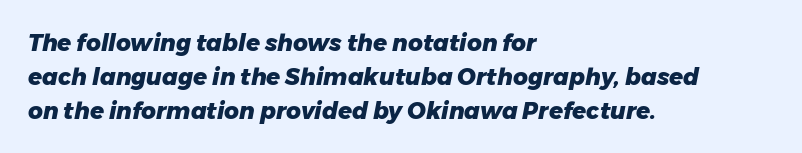
Q: Is the text bold? A: Yes.
Q: Is the text italic (slanted)? A: Yes, it leans right by about 11 degrees.
Q: Is the text underlined? A: No.
Q: How is the paragraph aligned? A: Left-aligned.
Q: Is the spacing between letters normal or unusually wide? A: Normal.
Q: Is the spacing between lines tight, normal or loose? A: Normal.
